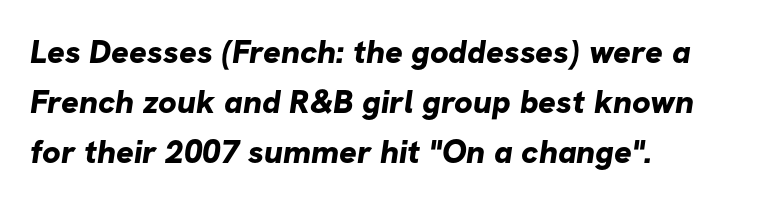
{"serif": "no", "bold": "yes", "weight": "bold", "width": "normal", "stroke_contrast": "low", "x_height": "medium", "monospaced": "no", "underline": "no", "align": "left", "line_spacing": "normal", "line_spacing_ratio": 1.51, "letter_spacing": "normal", "letter_spacing_em": 0.0, "glyph_px": 33}
